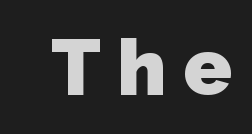
Weight check: bold — yes, fully. Look at the tracking — it's clearly loosened, letters drifting apart. A clean baseline with only descenders dipping below it. Grotesque or geometric, the face here clearly has no serifs. Varying glyph widths throughout — classic text-font behaviour.
